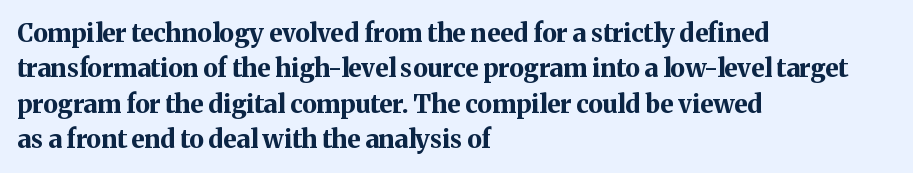
Q: Is the text bold? A: Yes.
Q: Is the text italic (slanted)? A: No, it is upright.
Q: Is the text underlined? A: No.
Q: How is the paragraph aligned? A: Left-aligned.
Q: Is the spacing between letters normal or unusually wide? A: Normal.
Q: Is the spacing between lines tight, normal or loose? A: Normal.
